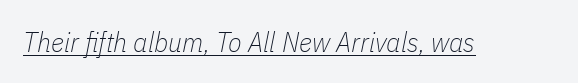
The image shows 28 px thin, condensed type, italic (leaning right); set normal letter spacing, underlined; low stroke contrast and a medium x-height.
